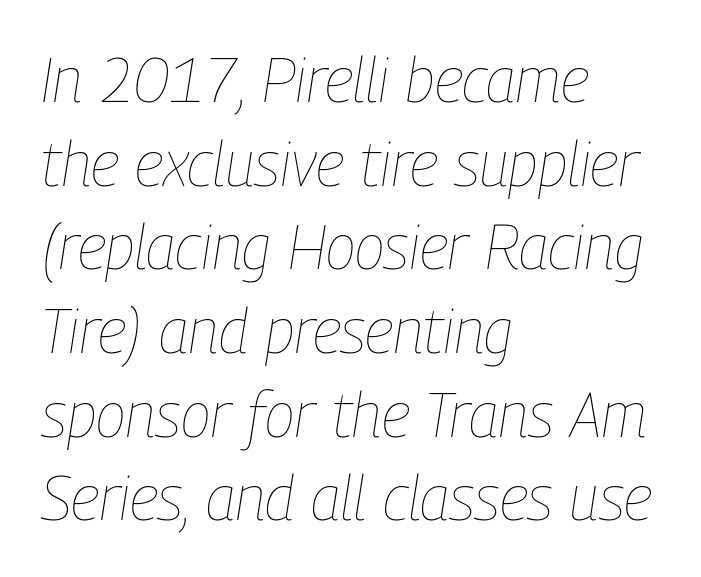
A typesetter would call this proportional, since set widths differ per character. If you drew a line through each stem, it would be angled. These glyphs show unthickened strokes, regular width or finer. Quick note: interline space is typical.
